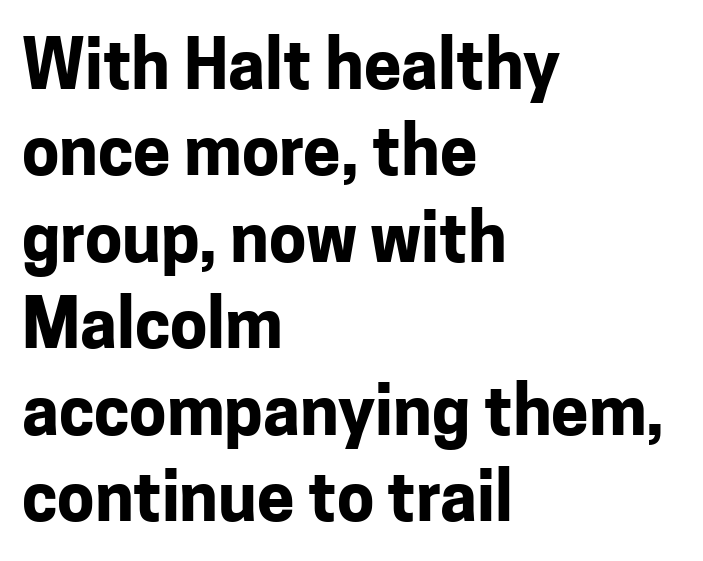
Is there any slant? The stems are plumb. The passage shown is typeset with a sans-serif family. Proportional: the letters do not fall into vertical columns. Caption: multi-line text, flush left, ragged right. How heavy is the stroke? Heavy — this is a bold. Tracking here is standard; glyphs follow each other at the usual distance.
